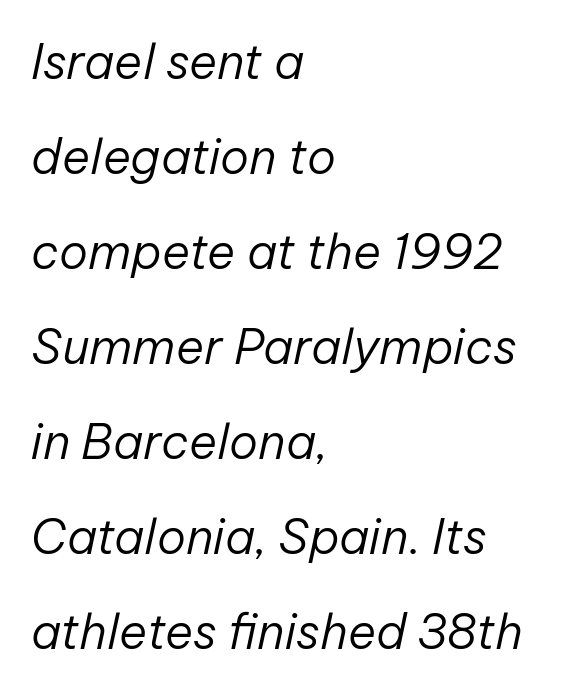
Q: Is the text bold? A: No.
Q: Is the text italic (slanted)? A: Yes, it leans right by about 12 degrees.
Q: Is the text underlined? A: No.
Q: How is the paragraph aligned? A: Left-aligned.
Q: Is the spacing between letters normal or unusually wide? A: Normal.
Q: Is the spacing between lines tight, normal or loose? A: Loose.
Q: Width (condensed, normal, or wide)? A: Normal.
Q: Stroke contrast? A: Low.
Q: x-height? A: Medium.
Q: Monospaced? A: No.
